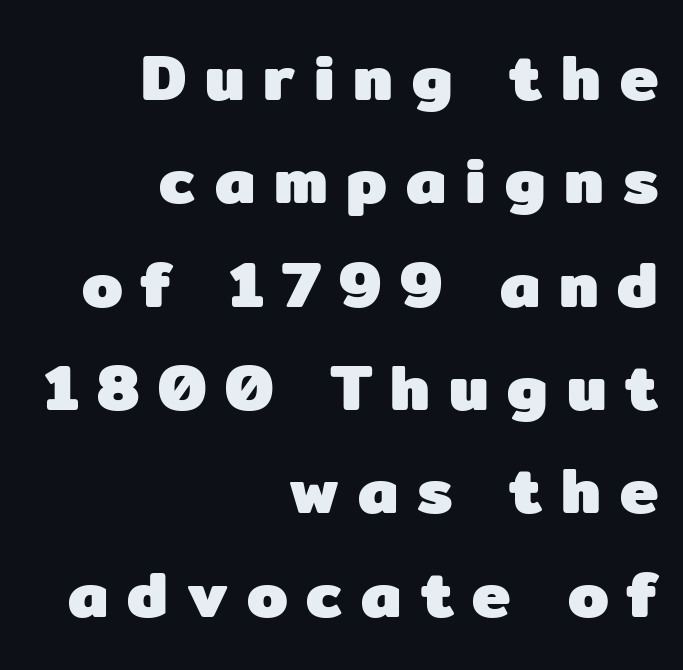
Q: Is the text bold? A: Yes.
Q: Is the text italic (slanted)? A: No, it is upright.
Q: Is the typeface a serif or a sans-serif typeface? A: Sans-serif.
Q: Is the text underlined? A: No.
Q: How is the paragraph aligned? A: Right-aligned.
Q: Is the spacing between letters normal or unusually wide? A: Unusually wide.
Q: Is the spacing between lines tight, normal or loose? A: Normal.
Q: Width (condensed, normal, or wide)? A: Normal.
Q: Stroke contrast? A: Low.
Q: x-height? A: Medium.
Q: Monospaced? A: No.
